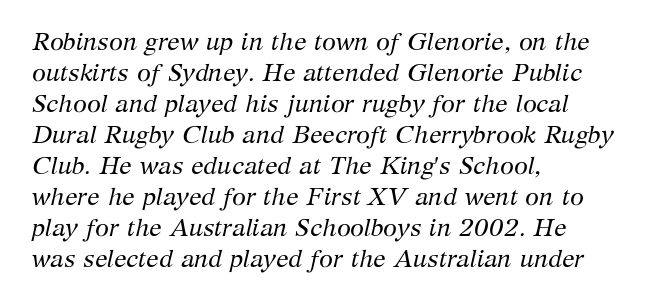
The passage is arranged the way most books set body copy — flush left. The gaps between neighbouring characters are ordinary and unremarkable. Slanted lettering throughout. The strokes carry an ordinary text weight at most.
